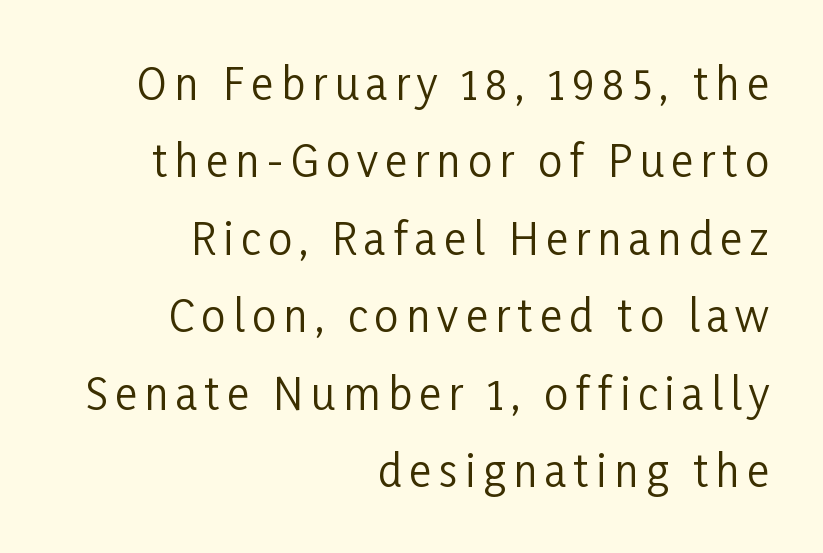
{"serif": "no", "italic": "no", "bold": "no", "weight": "regular", "width": "condensed", "stroke_contrast": "low", "x_height": "medium", "monospaced": "no", "underline": "no", "align": "right", "line_spacing_ratio": 1.8, "glyph_px": 43}
